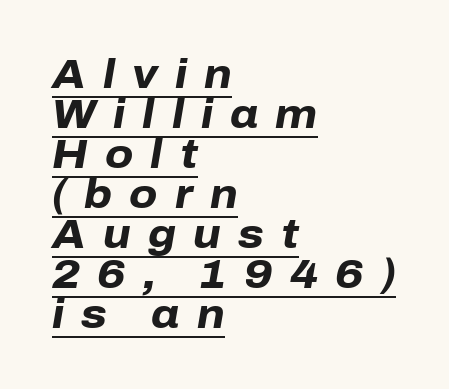
The image shows 40 px heavy type, italic (leaning right); set left-aligned, tight line spacing (1.0x), unusually wide letter spacing (+0.43 em), underlined; low stroke contrast and a medium x-height.
